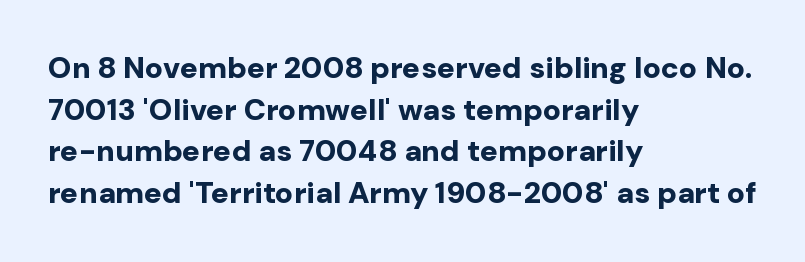
Q: Is the text bold? A: Yes.
Q: Is the text italic (slanted)? A: No, it is upright.
Q: Is the typeface a serif or a sans-serif typeface? A: Sans-serif.
Q: Is the text underlined? A: No.
Q: How is the paragraph aligned? A: Left-aligned.
Q: Is the spacing between letters normal or unusually wide? A: Normal.
Q: Is the spacing between lines tight, normal or loose? A: Normal.
Q: Width (condensed, normal, or wide)? A: Normal.
Q: Stroke contrast? A: Low.
Q: x-height? A: Medium.
Q: Monospaced? A: No.
